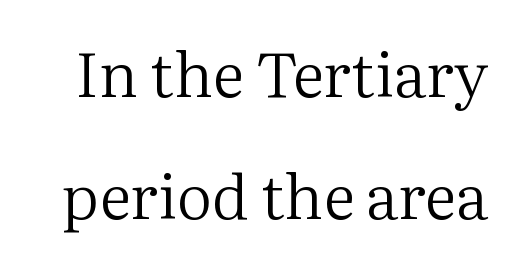
{"serif": "yes", "italic": "no", "bold": "no", "weight": "regular", "width": "normal", "stroke_contrast": "medium", "x_height": "medium", "monospaced": "no", "underline": "no", "line_spacing": "loose", "line_spacing_ratio": 1.97, "letter_spacing": "normal", "letter_spacing_em": 0.0, "glyph_px": 62}
